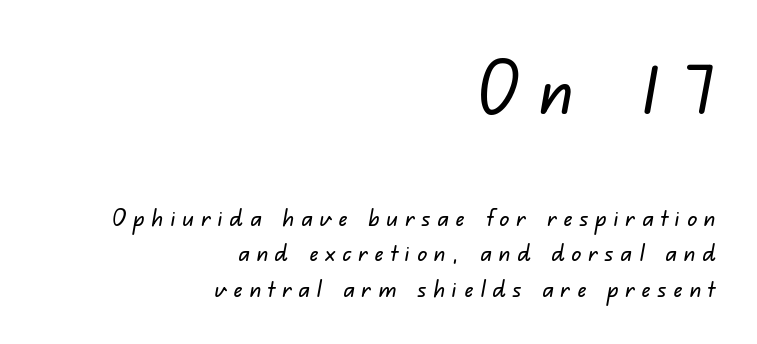
The image shows 71 px sans-serif type; set right-aligned, normal line spacing (1.46x), unusually wide letter spacing (+0.29 em), not underlined; the first (top) block is 2.96x larger; low stroke contrast and a small x-height.
